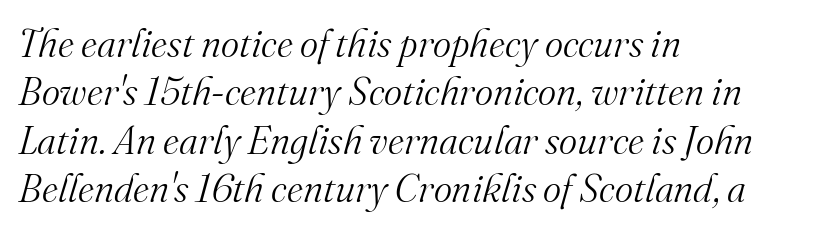
{"serif": "yes", "italic": "yes", "lean": "right", "slant_degrees": 16, "bold": "no", "weight": "light", "width": "normal", "stroke_contrast": "medium", "x_height": "small", "monospaced": "no", "underline": "no", "align": "left", "line_spacing_ratio": 1.24, "letter_spacing": "normal", "letter_spacing_em": 0.0, "glyph_px": 39}
